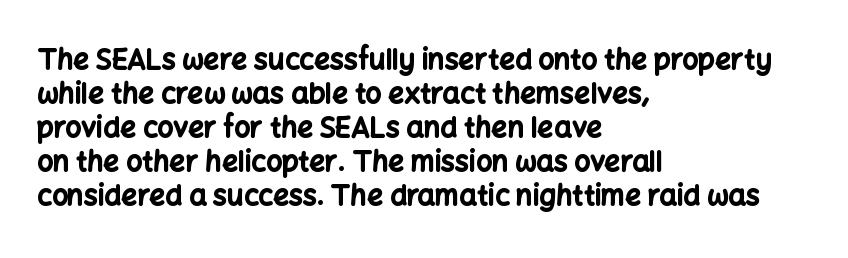
Q: Is the text bold? A: Yes.
Q: Is the text italic (slanted)? A: No, it is upright.
Q: Is the typeface a serif or a sans-serif typeface? A: Sans-serif.
Q: Is the text underlined? A: No.
Q: How is the paragraph aligned? A: Left-aligned.
Q: Is the spacing between letters normal or unusually wide? A: Normal.
Q: Width (condensed, normal, or wide)? A: Normal.
Q: Stroke contrast? A: Low.
Q: x-height? A: Medium.
Q: Monospaced? A: No.
